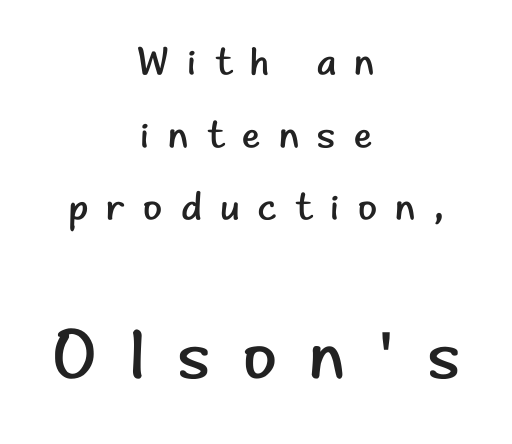
Each row of text sits above clean, open space. Is the block centered? Yes — each line is placed symmetrically about the middle. Students, note that the glyphs here are deliberately spaced far apart. Is the type heavy? It reads as light-to-regular instead. The glyphs in this specimen are sans serif. The letters advance in unequal steps, a hallmark of proportional type.
